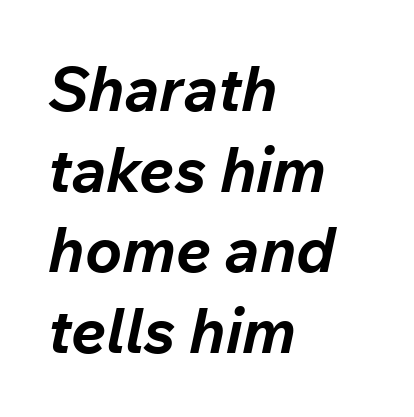
The image shows 62 px bold type, italic (leaning right); set left-aligned, normal line spacing (1.3x), normal letter spacing, not underlined; low stroke contrast and a medium x-height.
